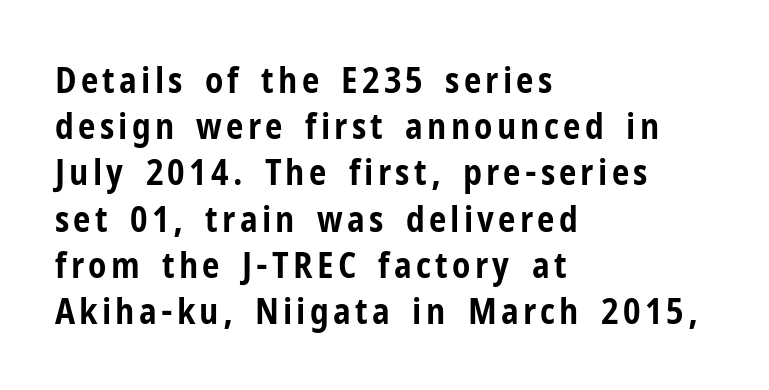
Line starts are locked; line ends wander. Beneath every word, the page is bare. I'd call this a sans setting — the letters go barefoot. Think of a printed novel: that variable character pitch is what you see here. Ascenders rise straight up at ninety degrees.
